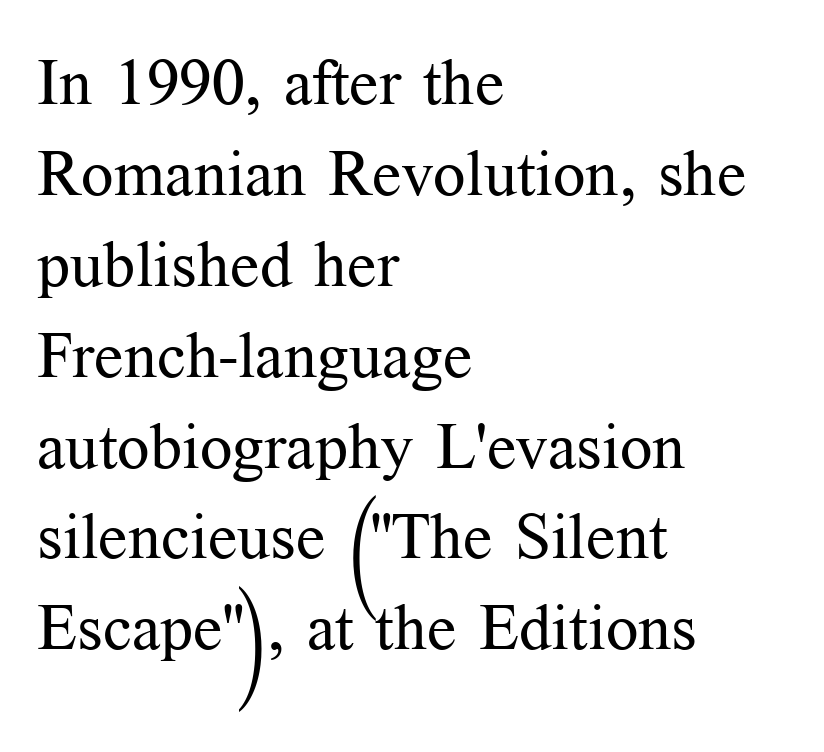
The image shows 64 px regular-weight serif type, upright; set left-aligned, normal line spacing (1.42x), normal letter spacing, not underlined; medium stroke contrast and a medium x-height.
